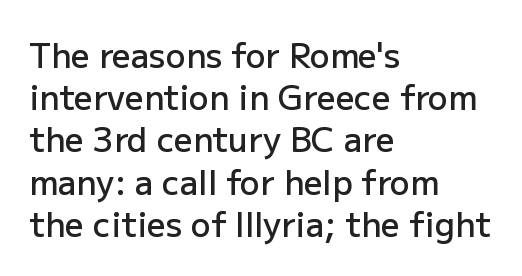
Q: Is the text bold? A: Semi-bold.
Q: Is the text italic (slanted)? A: No, it is upright.
Q: Is the typeface a serif or a sans-serif typeface? A: Sans-serif.
Q: Is the text underlined? A: No.
Q: How is the paragraph aligned? A: Left-aligned.
Q: Is the spacing between letters normal or unusually wide? A: Normal.
Q: Is the spacing between lines tight, normal or loose? A: Normal.
Q: Width (condensed, normal, or wide)? A: Normal.
Q: Stroke contrast? A: Low.
Q: x-height? A: Medium.
Q: Monospaced? A: No.
